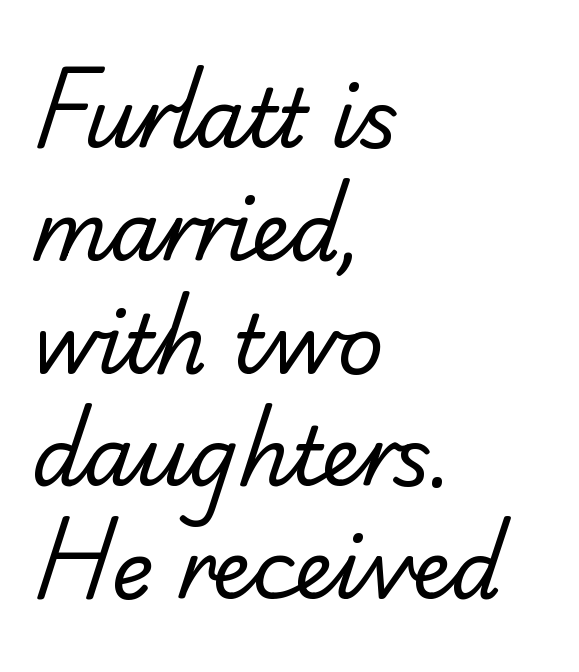
The image shows 80 px regular-weight serif type; set left-aligned, normal line spacing (1.41x), normal letter spacing, not underlined; low stroke contrast and a small x-height.
